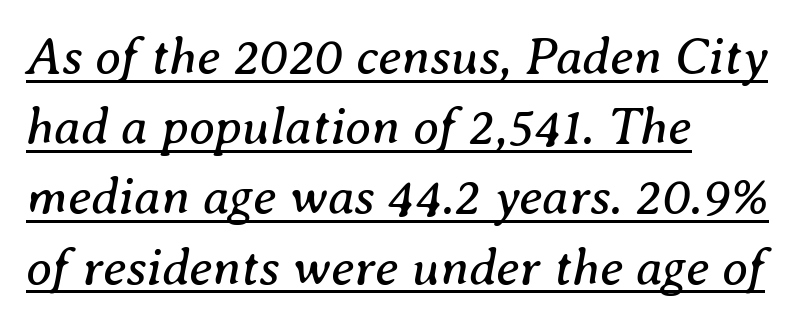
Tracking value appears to be zero — textbook default spacing. Decoration check: the copy is underlined. Is the block centered? No — it sits flush against the left margin. Weight class: somewhere from thin through regular. Yep, that's italic — everything's leaning. Spacing verdict: proportional, widths tailored to each character.
